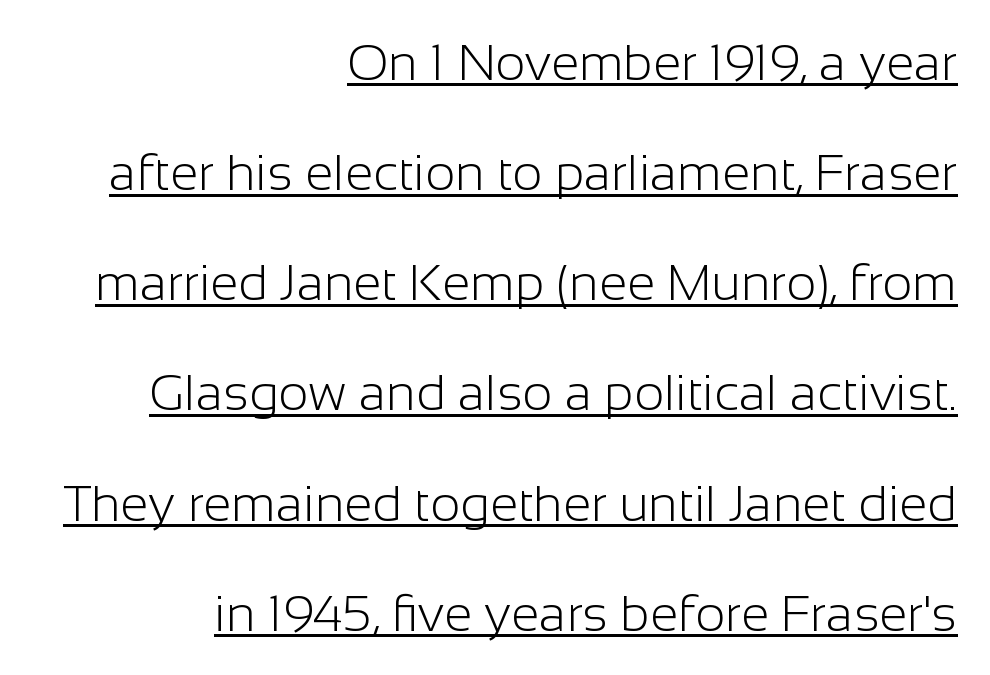
Underlined type. The rendering keeps characters at their native spacing. In terms of posture, this sample is upright. The rendering uses a large line-height, opening up the rows.
